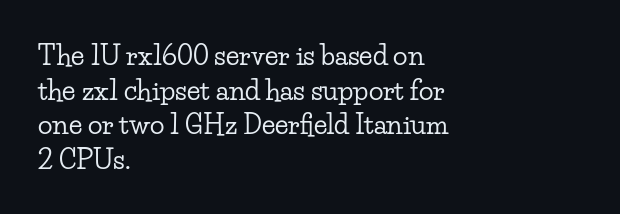
You could call the tracking neutral — neither tight nor loose. Interline gaps are of average width in this sample. The zone under the glyphs is completely vacant. A classic flush-left, rag-right setting is used for this passage. Style check: upright.
